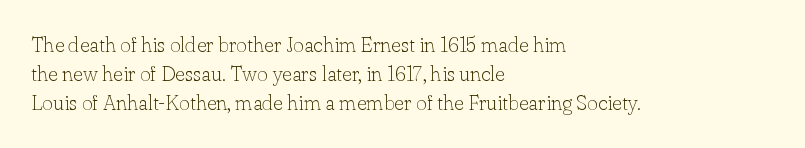
{"italic": "no", "bold": "no", "underline": "no", "align": "left", "line_spacing": "normal", "line_spacing_ratio": 1.39, "letter_spacing": "normal", "letter_spacing_em": 0.0, "glyph_px": 21}
